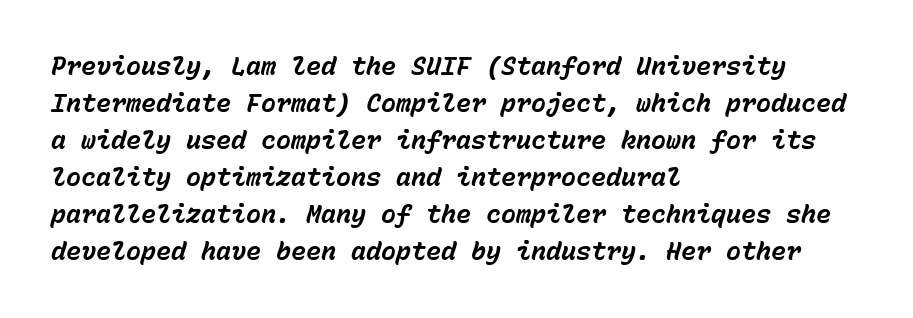
Q: Is the text bold? A: Yes.
Q: Is the text italic (slanted)? A: Yes, it leans right by about 15 degrees.
Q: Is the text underlined? A: No.
Q: How is the paragraph aligned? A: Left-aligned.
Q: Is the spacing between letters normal or unusually wide? A: Normal.
Q: Is the spacing between lines tight, normal or loose? A: Normal.
